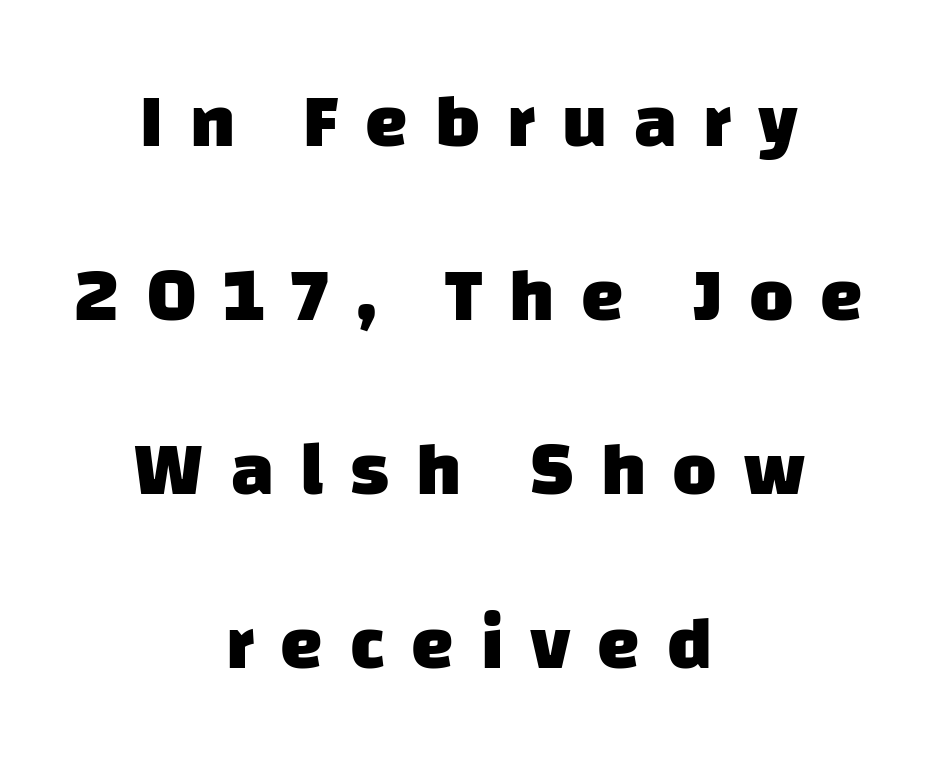
{"serif": "no", "bold": "yes", "weight": "heavy", "width": "normal", "stroke_contrast": "low", "x_height": "large", "monospaced": "no", "underline": "no", "align": "center", "line_spacing": "loose", "line_spacing_ratio": 2.29, "letter_spacing": "wide", "letter_spacing_em": 0.35, "glyph_px": 76}
